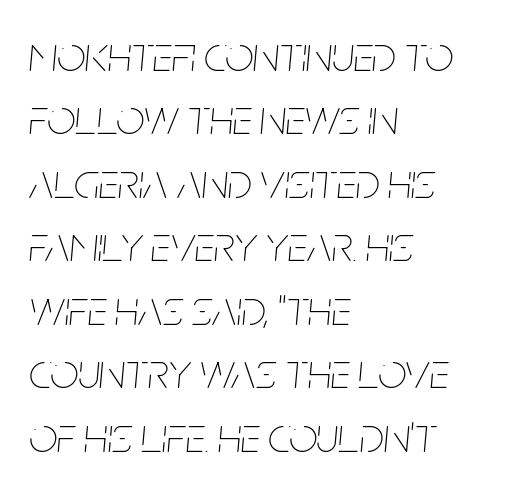
The image shows 50 px thin, condensed type, italic (leaning right); set left-aligned, normal line spacing (1.27x), normal letter spacing, not underlined; low stroke contrast and a large x-height.
